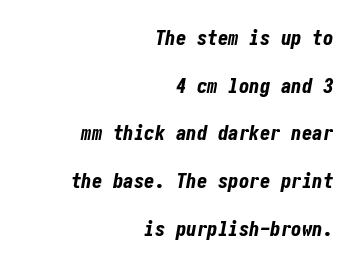
Q: Is the text bold? A: Yes.
Q: Is the text italic (slanted)? A: Yes, it leans right by about 10 degrees.
Q: Is the text underlined? A: No.
Q: How is the paragraph aligned? A: Right-aligned.
Q: Is the spacing between letters normal or unusually wide? A: Normal.
Q: Is the spacing between lines tight, normal or loose? A: Loose.
